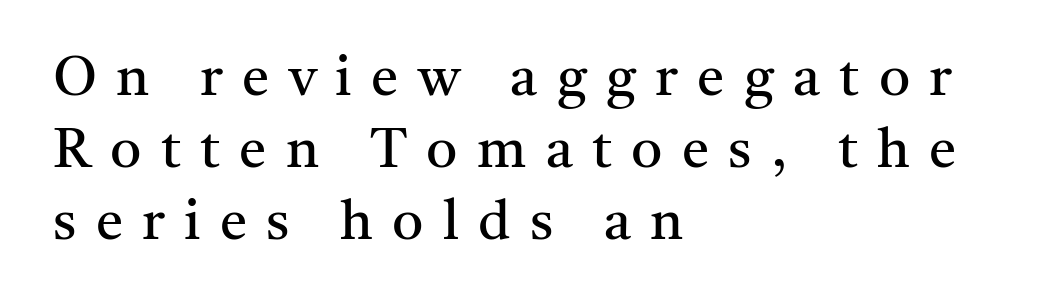
Has an underline been added? It has not. How would I describe the line gaps? Plain and ordinary. Caption: expanded tracking, letters set apart. You could not count columns in this text — the font is proportionally spaced. Typeset ragged right — the left edge is the straight one.
